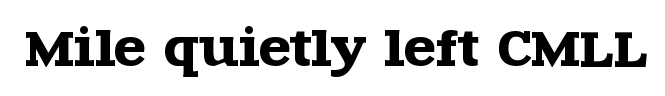
Q: Is the text italic (slanted)? A: No, it is upright.
Q: Is the typeface a serif or a sans-serif typeface? A: Serif.
Q: Is the text underlined? A: No.
Q: Is the spacing between letters normal or unusually wide? A: Normal.
Q: Width (condensed, normal, or wide)? A: Wide.
Q: x-height? A: Large.
Q: Monospaced? A: No.
